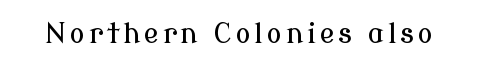
{"serif": "yes", "italic": "no", "width": "normal", "stroke_contrast": "low", "x_height": "medium", "monospaced": "no", "underline": "no", "glyph_px": 28}
